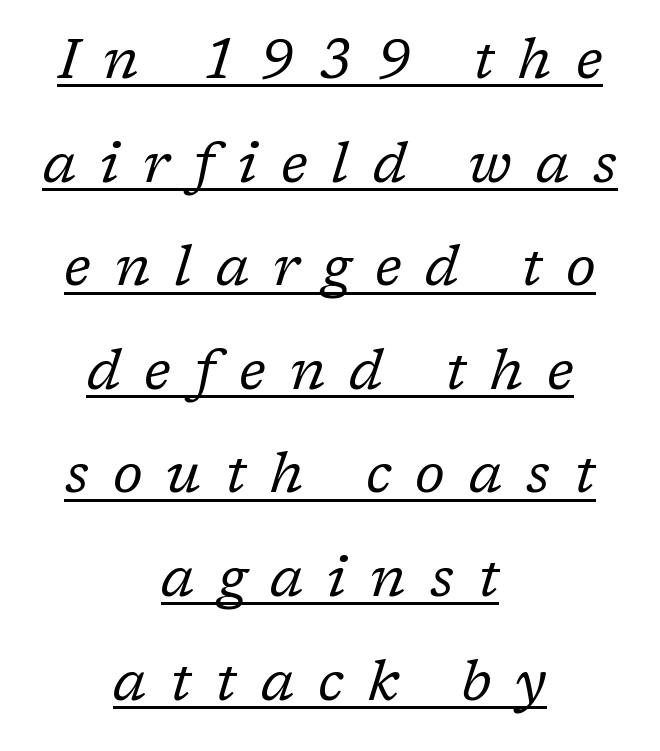
Leftover space on each line is divided equally before and after the words. The typeface chosen for these lines features serifs. Each stroke keeps to a modest, everyday thickness or less. Slant detected: the letters are inclined. Each word looks stretched out because of the extra space between its letters.
